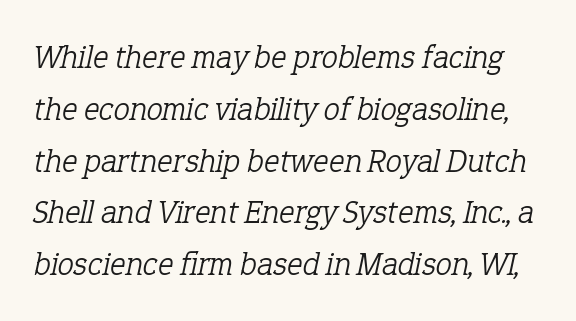
Any mark beneath the type? The region is blank. Is the type slanted? Yes — the strokes lean at a clear angle. The passage shown stacks its lines at a standard gap. This sample has the flowing, uneven cadence of proportional lettering.
